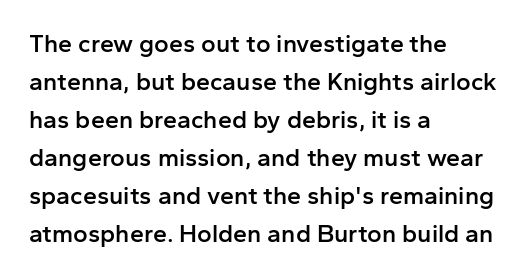
Q: Is the text bold? A: Semi-bold.
Q: Is the text italic (slanted)? A: No, it is upright.
Q: Is the text underlined? A: No.
Q: How is the paragraph aligned? A: Left-aligned.
Q: Is the spacing between letters normal or unusually wide? A: Normal.
Q: Is the spacing between lines tight, normal or loose? A: Normal.
